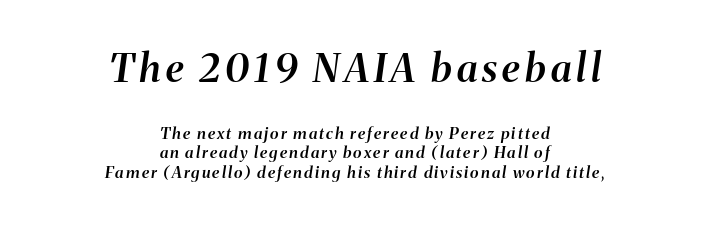
{"italic": "yes", "lean": "right", "slant_degrees": 8, "bold": "semi", "weight": "semibold", "width": "normal", "stroke_contrast": "medium", "x_height": "medium", "monospaced": "no", "underline": "no", "align": "center", "line_spacing_ratio": 1.24, "larger_block": "first", "size_ratio": 2.44, "glyph_px": 39}
